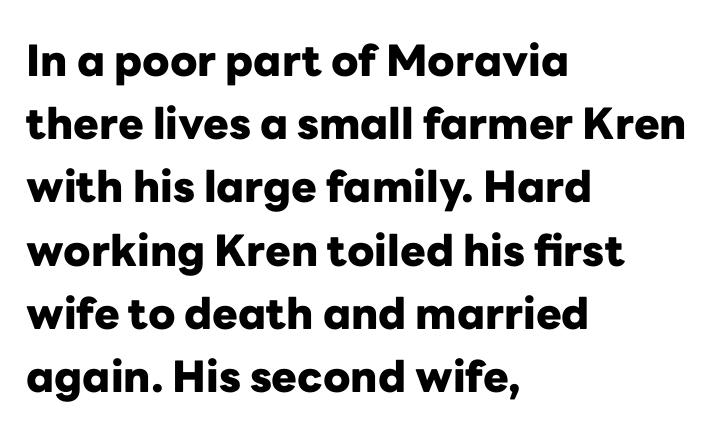
{"serif": "no", "italic": "no", "bold": "yes", "weight": "heavy", "width": "normal", "stroke_contrast": "low", "x_height": "medium", "monospaced": "no", "underline": "no", "align": "left", "line_spacing": "normal", "line_spacing_ratio": 1.47, "letter_spacing": "normal", "letter_spacing_em": 0.0, "glyph_px": 43}
